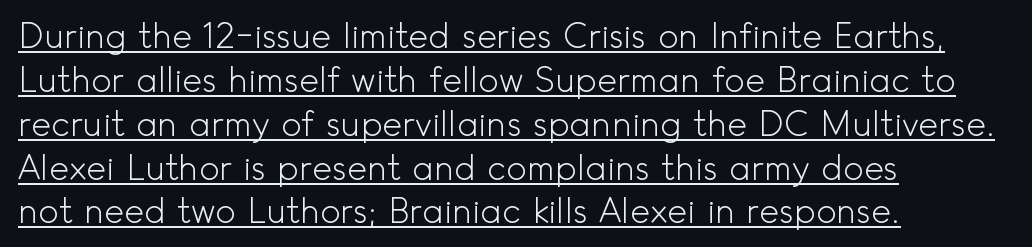
Q: Is the text bold? A: No.
Q: Is the text italic (slanted)? A: No, it is upright.
Q: Is the typeface a serif or a sans-serif typeface? A: Sans-serif.
Q: Is the text underlined? A: Yes.
Q: How is the paragraph aligned? A: Left-aligned.
Q: Is the spacing between letters normal or unusually wide? A: Normal.
Q: Is the spacing between lines tight, normal or loose? A: Normal.
Q: Width (condensed, normal, or wide)? A: Normal.
Q: x-height? A: Small.
Q: Monospaced? A: No.
